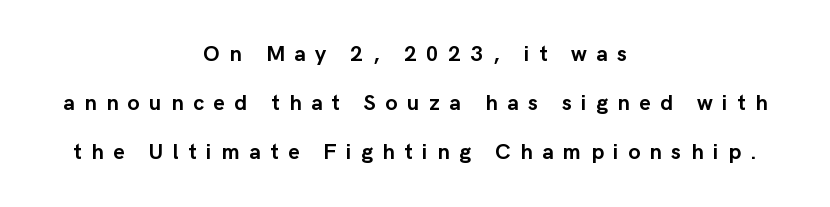
Q: Is the text bold? A: Yes.
Q: Is the text italic (slanted)? A: No, it is upright.
Q: Is the text underlined? A: No.
Q: How is the paragraph aligned? A: Centered.
Q: Is the spacing between letters normal or unusually wide? A: Unusually wide.
Q: Is the spacing between lines tight, normal or loose? A: Loose.
